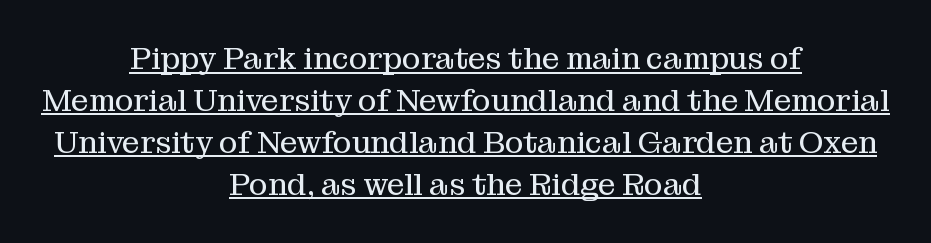
Q: Is the text bold? A: No.
Q: Is the text italic (slanted)? A: No, it is upright.
Q: Is the typeface a serif or a sans-serif typeface? A: Serif.
Q: Is the text underlined? A: Yes.
Q: How is the paragraph aligned? A: Centered.
Q: Is the spacing between letters normal or unusually wide? A: Normal.
Q: Is the spacing between lines tight, normal or loose? A: Normal.
Q: Width (condensed, normal, or wide)? A: Normal.
Q: Stroke contrast? A: Medium.
Q: x-height? A: Medium.
Q: Monospaced? A: No.
